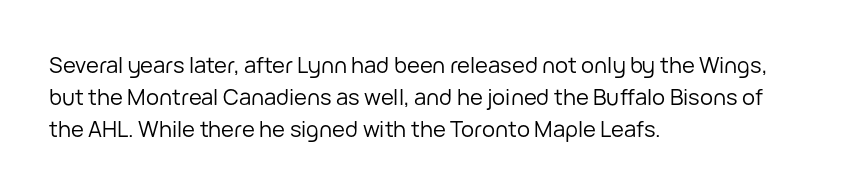
The image shows 22 px text type, upright; set left-aligned, normal line spacing (1.45x), normal letter spacing, not underlined.
